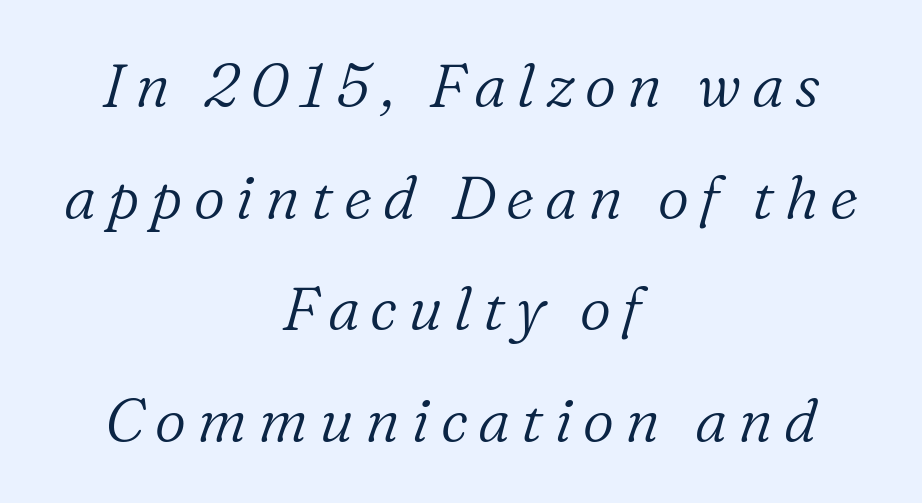
Q: Is the text bold? A: No.
Q: Is the text italic (slanted)? A: Yes, it leans right by about 16 degrees.
Q: Is the typeface a serif or a sans-serif typeface? A: Serif.
Q: Is the text underlined? A: No.
Q: How is the paragraph aligned? A: Centered.
Q: Width (condensed, normal, or wide)? A: Normal.
Q: Stroke contrast? A: Low.
Q: x-height? A: Medium.
Q: Monospaced? A: No.
